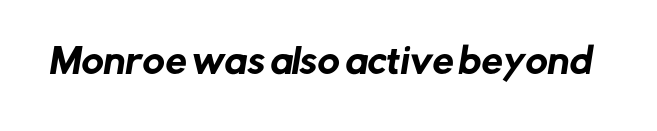
The image shows 34 px sans-serif type; set normal letter spacing, not underlined; low stroke contrast and a medium x-height.
